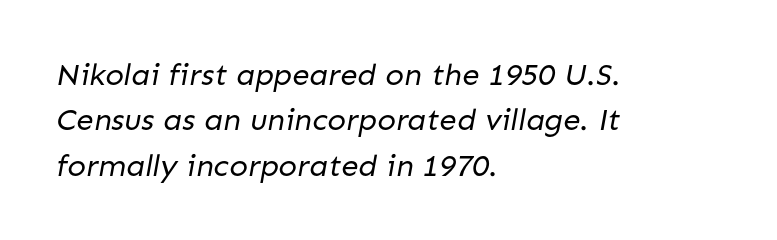
The image shows 31 px regular-weight sans-serif type; set left-aligned, normal line spacing (1.46x), normal letter spacing, not underlined; low stroke contrast and a medium x-height.
